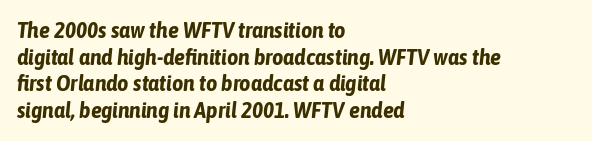
Q: Is the text bold? A: Yes.
Q: Is the text italic (slanted)? A: Yes, it leans right by about 6 degrees.
Q: Is the text underlined? A: No.
Q: How is the paragraph aligned? A: Left-aligned.
Q: Is the spacing between letters normal or unusually wide? A: Normal.
